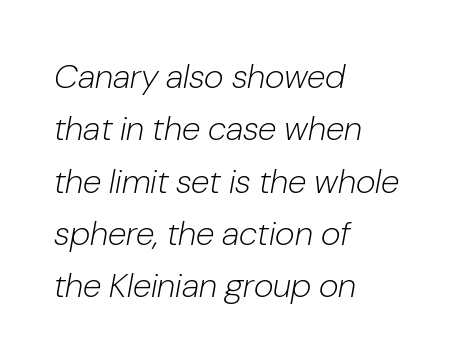
The image shows 34 px light type, italic (leaning right); set left-aligned, normal line spacing (1.54x), normal letter spacing, not underlined; low stroke contrast and a medium x-height.
